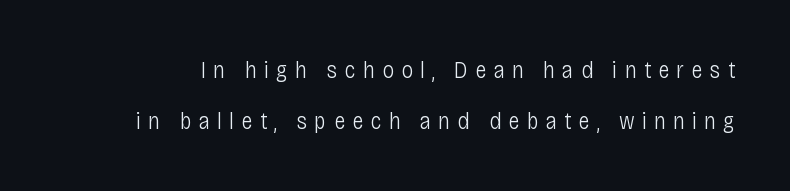
On a weight scale, this lands at 450 or below. The gaps between neighbouring characters are conspicuously large. The leading is generous, giving the passage an open texture. Is there any slant? The stems are plumb. The specimen omits any rule beneath the text block's lines.
